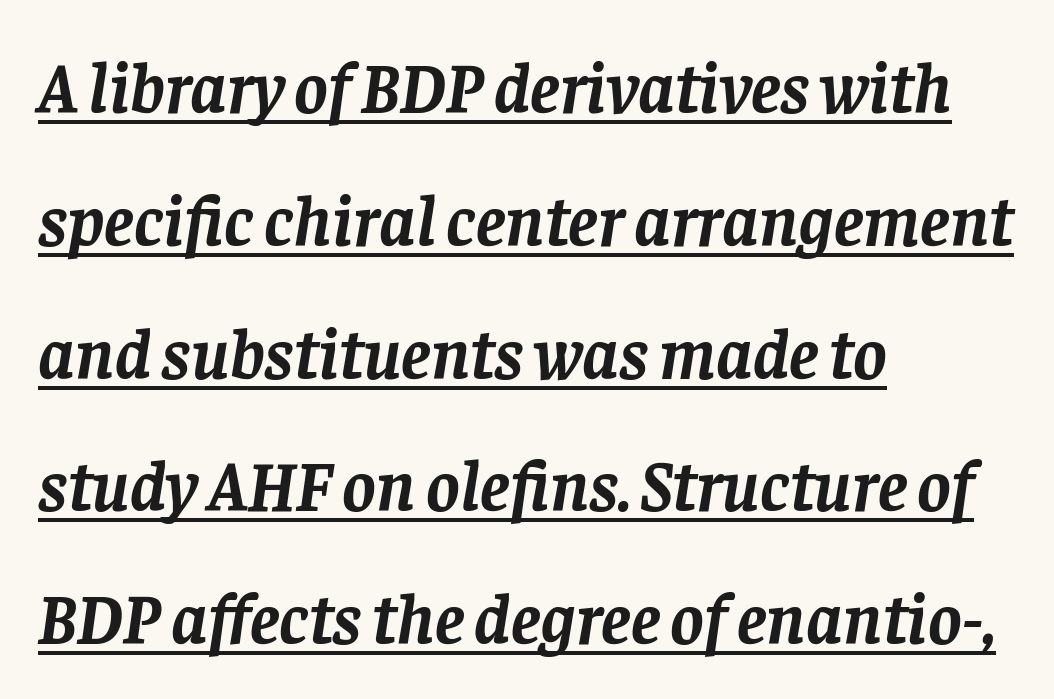
Yep, those are serifs on the letters. These lines keep a tight, regular rhythm from letter to letter. The letters are bold, with thick, heavy strokes. A student would call this left alignment; a typographer would say flush left, rag right.
